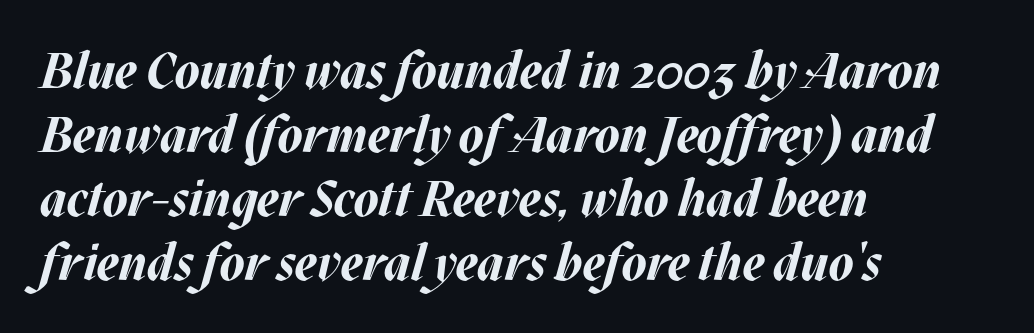
Q: Is the text bold? A: Yes.
Q: Is the text italic (slanted)? A: Yes, it leans right by about 17 degrees.
Q: Is the text underlined? A: No.
Q: How is the paragraph aligned? A: Left-aligned.
Q: Is the spacing between letters normal or unusually wide? A: Normal.
Q: Is the spacing between lines tight, normal or loose? A: Normal.
Q: Width (condensed, normal, or wide)? A: Normal.
Q: Stroke contrast? A: Medium.
Q: x-height? A: Large.
Q: Monospaced? A: No.
